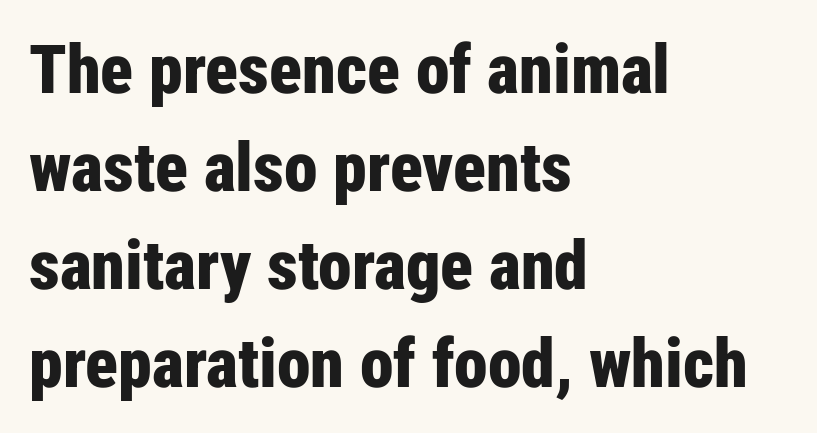
Q: Is the text bold? A: Yes.
Q: Is the text italic (slanted)? A: No, it is upright.
Q: Is the typeface a serif or a sans-serif typeface? A: Sans-serif.
Q: Is the text underlined? A: No.
Q: How is the paragraph aligned? A: Left-aligned.
Q: Is the spacing between letters normal or unusually wide? A: Normal.
Q: Is the spacing between lines tight, normal or loose? A: Normal.
Q: Width (condensed, normal, or wide)? A: Condensed.
Q: Stroke contrast? A: Low.
Q: x-height? A: Medium.
Q: Monospaced? A: No.
